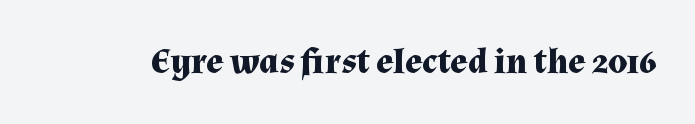
Q: Is the text bold? A: Yes.
Q: Is the text italic (slanted)? A: No, it is upright.
Q: Is the typeface a serif or a sans-serif typeface? A: Serif.
Q: Is the text underlined? A: No.
Q: Is the spacing between letters normal or unusually wide? A: Normal.
Q: Width (condensed, normal, or wide)? A: Normal.
Q: Stroke contrast? A: Medium.
Q: x-height? A: Medium.
Q: Monospaced? A: No.
